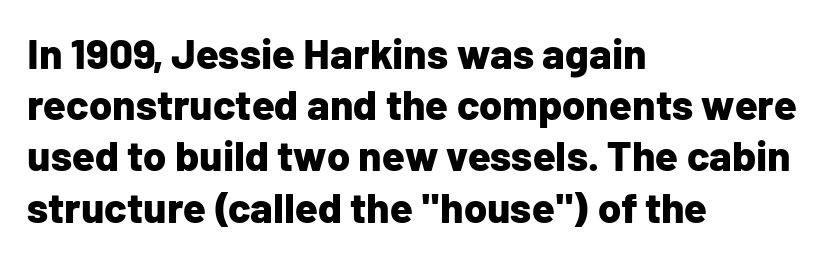
{"serif": "no", "italic": "no", "bold": "yes", "weight": "bold", "width": "normal", "stroke_contrast": "low", "x_height": "medium", "monospaced": "no", "underline": "no", "align": "left", "line_spacing_ratio": 1.22, "letter_spacing": "normal", "letter_spacing_em": 0.0, "glyph_px": 42}
